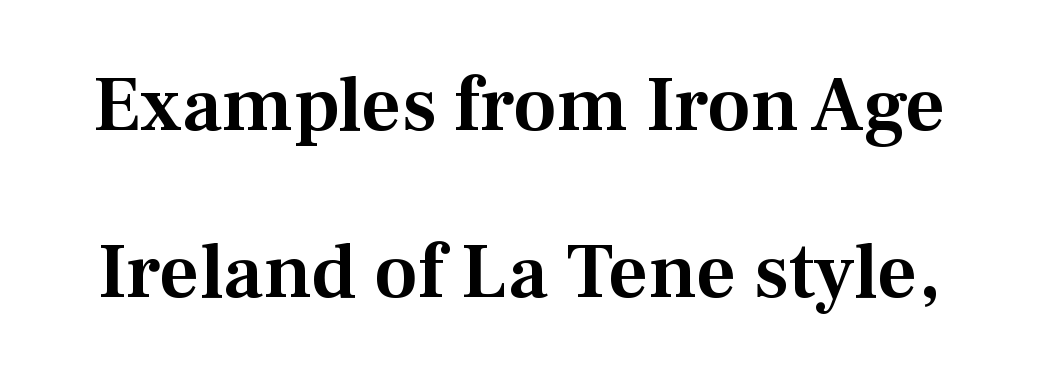
The face used here is seriffed, in the tradition of book romans. The face used here is proportionally spaced, like ordinary book or web type. Posture: straight, roman, zero tilt. Clear beneath every line of the passage. The line texture is even and compact thanks to regular tracking. In terms of leading, this rendering errs on the spacious side.
